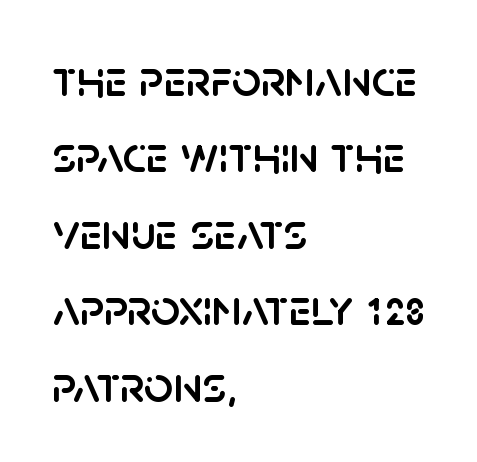
Every stem runs plumb, perpendicular to the baseline. Characters follow at the spacing the type designer built in. The space between consecutive lines is moderate. The glyphs are unaccompanied by any horizontal stroke below them. The designer went with a sans here, leaving each stem footless. The rendering uses natural spacing where letterforms have individual widths.
